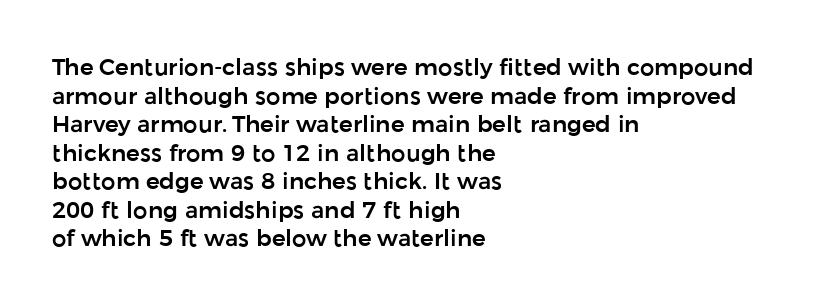
Q: Is the text italic (slanted)? A: No, it is upright.
Q: Is the text underlined? A: No.
Q: How is the paragraph aligned? A: Left-aligned.
Q: Is the spacing between letters normal or unusually wide? A: Normal.
